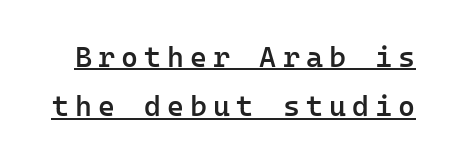
Q: Is the text bold? A: Semi-bold.
Q: Is the text italic (slanted)? A: No, it is upright.
Q: Is the typeface a serif or a sans-serif typeface? A: Sans-serif.
Q: Is the text underlined? A: Yes.
Q: Is the spacing between letters normal or unusually wide? A: Unusually wide.
Q: Is the spacing between lines tight, normal or loose? A: Normal.
Q: Width (condensed, normal, or wide)? A: Normal.
Q: Stroke contrast? A: Low.
Q: x-height? A: Medium.
Q: Monospaced? A: Yes.
